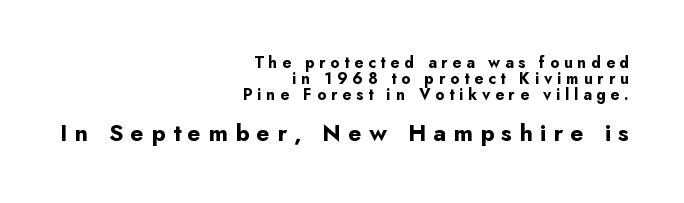
{"italic": "no", "bold": "yes", "underline": "no", "align": "right", "line_spacing": "tight", "line_spacing_ratio": 1.0, "letter_spacing": "wide", "letter_spacing_em": 0.3, "larger_block": "second", "size_ratio": 1.5, "glyph_px": 24}
